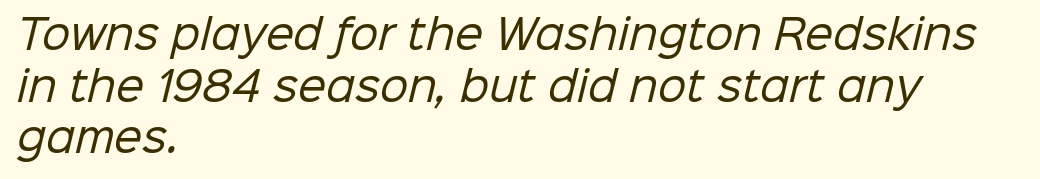
{"serif": "no", "bold": "no", "weight": "regular", "width": "normal", "stroke_contrast": "low", "x_height": "medium", "monospaced": "no", "underline": "no", "align": "left", "line_spacing": "normal", "line_spacing_ratio": 1.29, "letter_spacing": "normal", "letter_spacing_em": 0.0, "glyph_px": 40}
